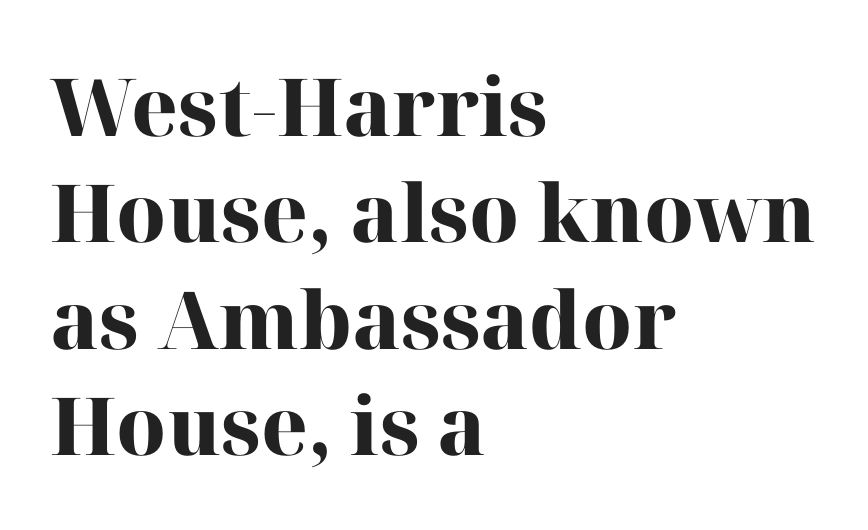
The image shows 80 px heavy serif type, upright; set left-aligned, normal line spacing (1.33x), normal letter spacing, not underlined; high stroke contrast and a medium x-height.
